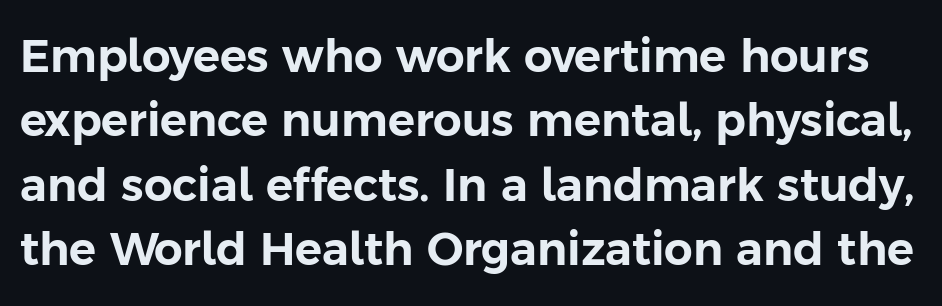
Q: Is the text italic (slanted)? A: No, it is upright.
Q: Is the typeface a serif or a sans-serif typeface? A: Sans-serif.
Q: Is the text underlined? A: No.
Q: Is the spacing between letters normal or unusually wide? A: Normal.
Q: Is the spacing between lines tight, normal or loose? A: Normal.
Q: Width (condensed, normal, or wide)? A: Normal.
Q: Stroke contrast? A: Low.
Q: x-height? A: Medium.
Q: Monospaced? A: No.
